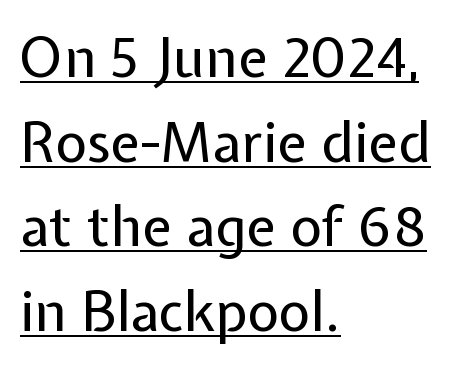
This sample has the flowing, uneven cadence of proportional lettering. The axis of the letterforms is exactly vertical. You can see a thin bar hugging the bottom of the glyphs. On a weight scale, this lands at 450 or below. Does extra space separate the letters? No, they use regular spacing. The rendering anchors every line to the left-hand side.
